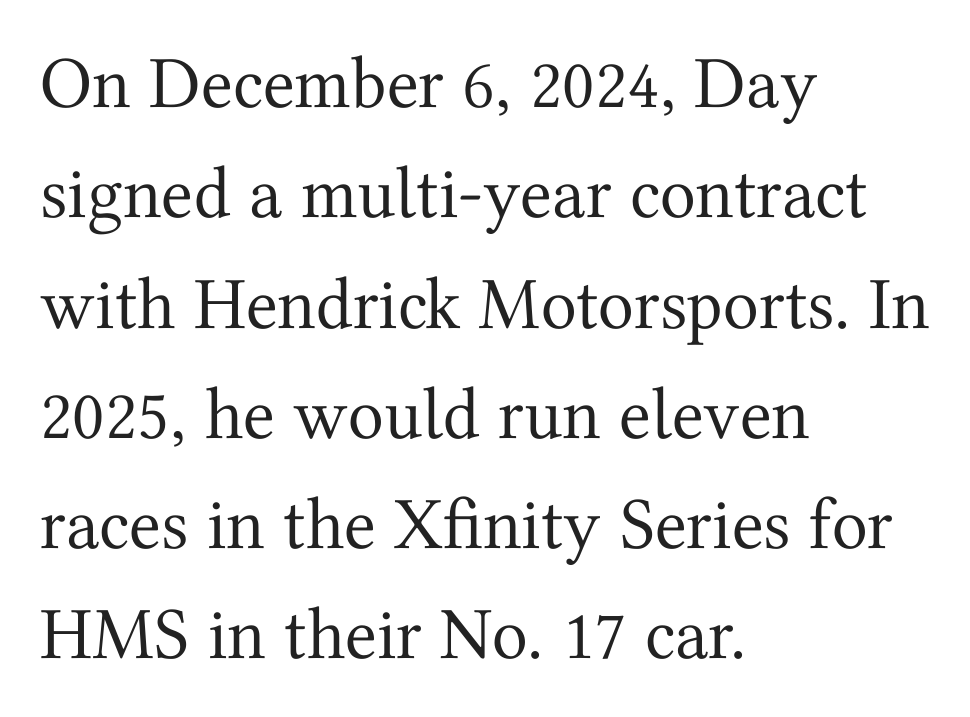
Line spacing here is normal. The ragged edge is on the right, which tells us the setting is flush left. Stroke thickness stays within the range of a standard reading face or lighter. Short note: letters normally spaced. Underlining? Definitely not there.
